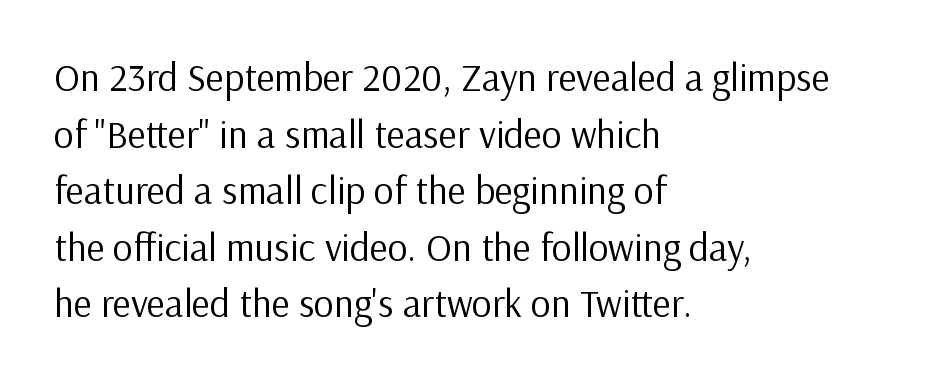
{"serif": "no", "italic": "no", "bold": "no", "weight": "regular", "width": "normal", "stroke_contrast": "low", "x_height": "medium", "monospaced": "no", "underline": "no", "align": "left", "line_spacing": "normal", "line_spacing_ratio": 1.45, "letter_spacing": "normal", "letter_spacing_em": 0.0, "glyph_px": 39}
